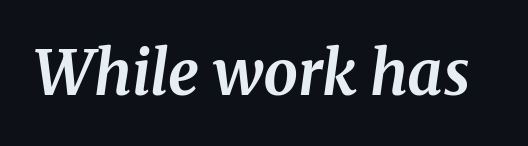
Students, this is bold: see how much ink each stroke carries. The letters advance in unequal steps, a hallmark of proportional type. Decoration check: the copy has no underline. Are there feet on the stems? There are — it's a serif.
